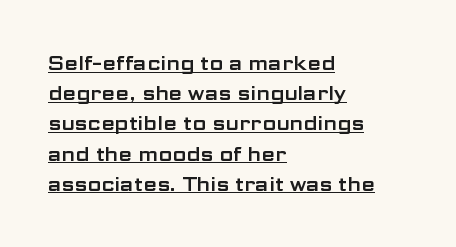
The image shows 20 px text type, upright; set left-aligned, normal line spacing (1.51x), normal letter spacing, underlined.
